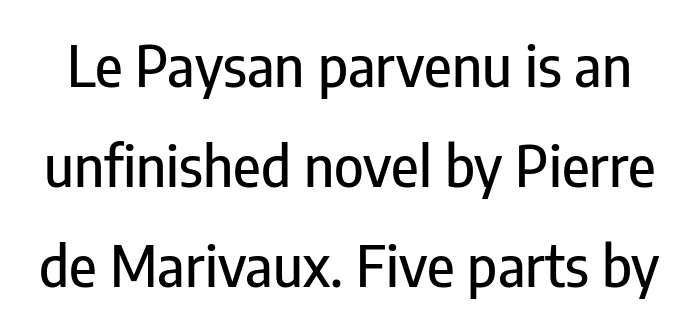
Q: Is the text italic (slanted)? A: No, it is upright.
Q: Is the typeface a serif or a sans-serif typeface? A: Sans-serif.
Q: Is the text underlined? A: No.
Q: Is the spacing between letters normal or unusually wide? A: Normal.
Q: Width (condensed, normal, or wide)? A: Condensed.
Q: Stroke contrast? A: Low.
Q: x-height? A: Medium.
Q: Monospaced? A: No.
